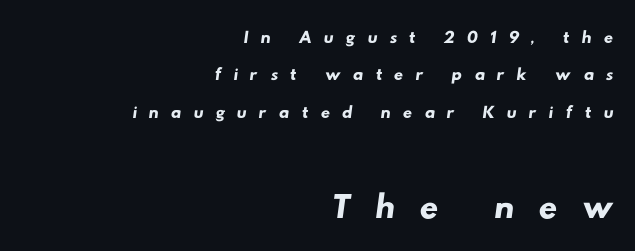
{"serif": "no", "width": "wide", "stroke_contrast": "low", "x_height": "small", "monospaced": "no", "underline": "no", "align": "right", "line_spacing": "normal", "line_spacing_ratio": 1.44, "letter_spacing": "wide", "letter_spacing_em": 0.45, "larger_block": "second", "size_ratio": 2.0, "glyph_px": 52}
